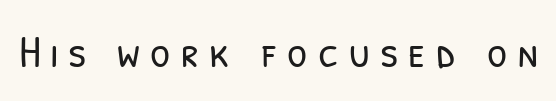
{"serif": "no", "bold": "no", "weight": "light", "width": "condensed", "stroke_contrast": "low", "x_height": "medium", "monospaced": "no", "underline": "no", "letter_spacing": "wide", "letter_spacing_em": 0.22, "glyph_px": 46}
